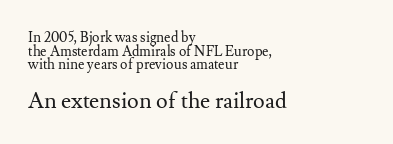
The image shows 22 px text type, upright; set left-aligned, tight line spacing (0.98x), normal letter spacing, not underlined; the second (bottom) block is 1.57x larger.
